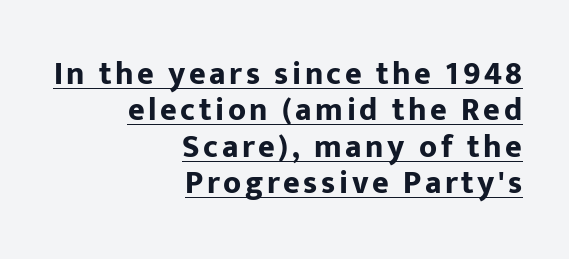
The image shows 32 px bold sans-serif type, upright; set right-aligned, tight line spacing (1.14x), underlined; low stroke contrast and a medium x-height.
